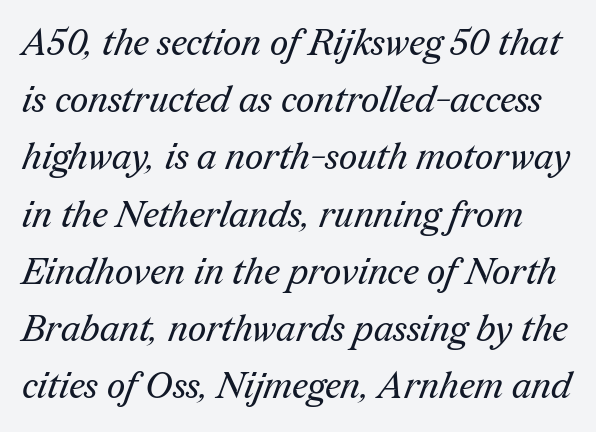
{"serif": "yes", "bold": "no", "weight": "regular", "width": "normal", "stroke_contrast": "medium", "x_height": "medium", "monospaced": "no", "underline": "no", "line_spacing": "normal", "line_spacing_ratio": 1.59, "letter_spacing": "normal", "letter_spacing_em": 0.0, "glyph_px": 36}
